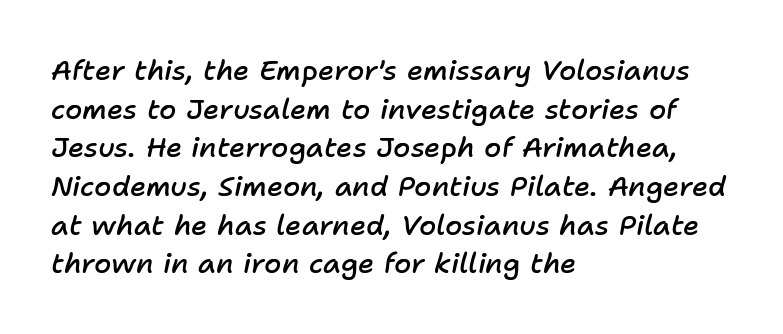
This block has exactly the height ordinary leading produces. Looks like regular typesetting: each glyph gets only the width it needs. Anything drawn beneath the words? Only blank space. This sample uses an oblique cut, with every glyph tilted off the vertical. Alignment: flush left.
